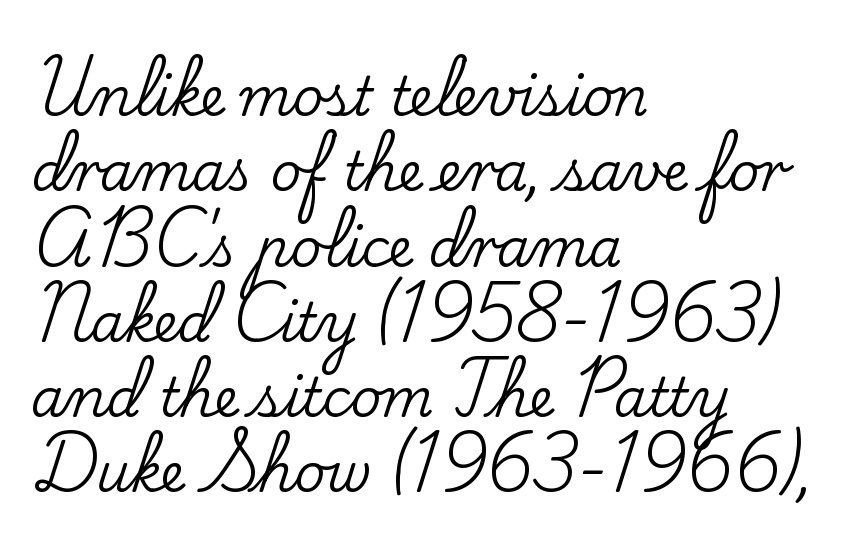
{"serif": "yes", "width": "normal", "stroke_contrast": "low", "x_height": "small", "monospaced": "no", "underline": "no", "align": "left", "line_spacing": "normal", "line_spacing_ratio": 1.42, "letter_spacing": "normal", "letter_spacing_em": 0.0, "glyph_px": 53}
